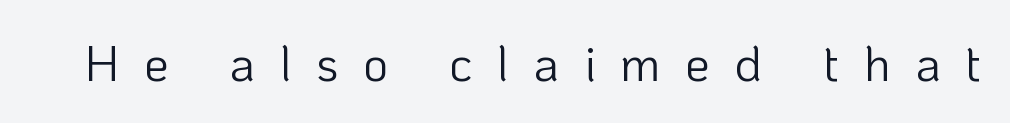
The passage shown has open, widely tracked lettering throughout. Is this a heavy cut? Hardly; it is regular or lighter. The glyphs are unaccompanied by any horizontal stroke below them. The passage shown is typed in a proportional face where columns would drift. If you drew a line through each stem, it would be perfectly vertical. This rendering employs a face without finishing strokes, i.e., a sans-serif.
